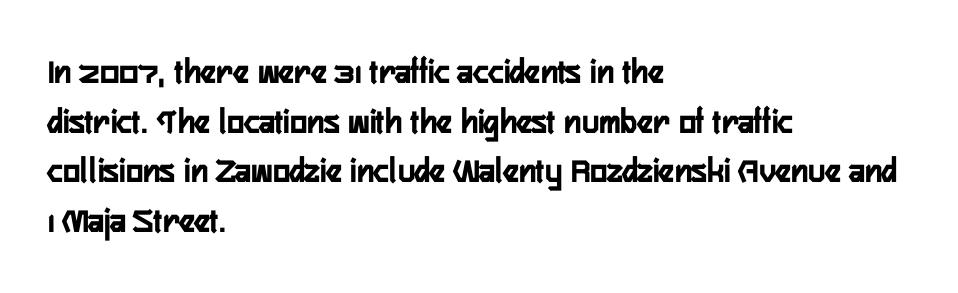
Q: Is the text bold? A: Yes.
Q: Is the text italic (slanted)? A: No, it is upright.
Q: Is the typeface a serif or a sans-serif typeface? A: Sans-serif.
Q: Is the text underlined? A: No.
Q: How is the paragraph aligned? A: Left-aligned.
Q: Is the spacing between letters normal or unusually wide? A: Normal.
Q: Is the spacing between lines tight, normal or loose? A: Normal.
Q: Width (condensed, normal, or wide)? A: Condensed.
Q: Stroke contrast? A: Low.
Q: x-height? A: Medium.
Q: Monospaced? A: No.
